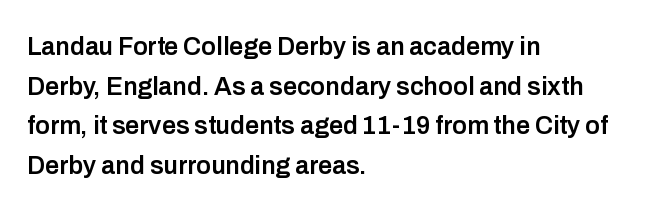
The image shows 25 px text type, upright; set left-aligned, normal line spacing (1.59x), normal letter spacing, not underlined.
